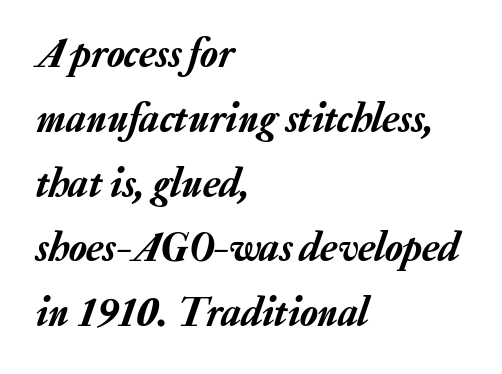
{"italic": "yes", "lean": "right", "slant_degrees": 20, "width": "normal", "stroke_contrast": "low", "x_height": "medium", "monospaced": "no", "underline": "no", "align": "left", "line_spacing": "normal", "line_spacing_ratio": 1.58, "letter_spacing": "normal", "letter_spacing_em": 0.0, "glyph_px": 41}
